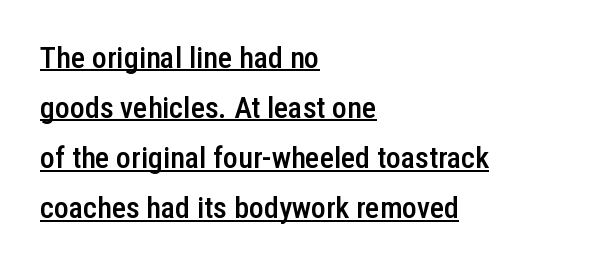
The passage shown is typed in a proportional face where columns would drift. The letters are semibold — heavier than regular but short of a full bold. Font category for this specimen: sans-serif. No extra tracking has been applied to these lines. The space between consecutive lines is moderate. The lettering stays uniformly vertical, giving the passage a roman look.
